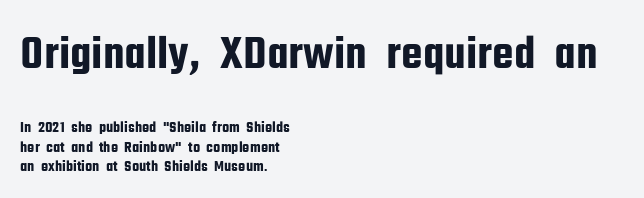
{"serif": "no", "italic": "no", "width": "condensed", "stroke_contrast": "low", "x_height": "medium", "monospaced": "no", "underline": "no", "align": "left", "line_spacing_ratio": 1.21, "letter_spacing": "normal", "letter_spacing_em": 0.0, "larger_block": "first", "size_ratio": 3.0, "glyph_px": 48}
